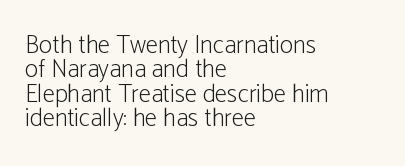
{"italic": "no", "bold": "no", "underline": "no", "align": "left", "line_spacing": "tight", "line_spacing_ratio": 0.98, "letter_spacing": "normal", "letter_spacing_em": 0.0, "glyph_px": 25}
